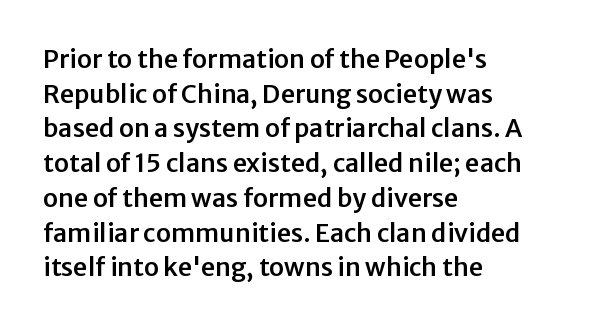
Has an underline been added? It has not. Observe the ordinary spacing: letters are neighbours, not strangers. What's the leading like? Ordinary, nothing unusual. Reading down the block, your eye returns to a fixed left position each line. Every character sits straight up, as roman type does.
